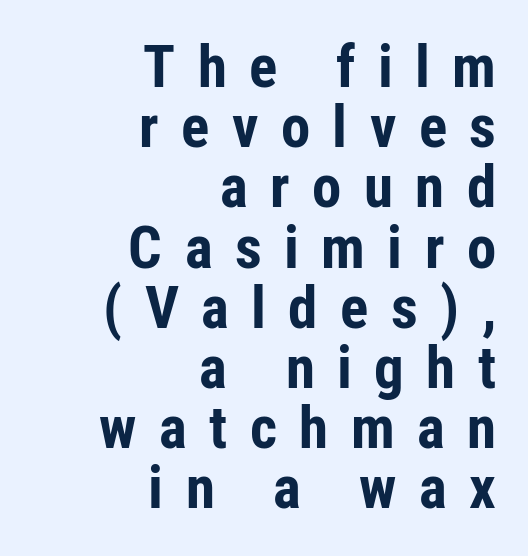
The image shows 59 px bold, condensed sans-serif type, upright; set right-aligned, tight line spacing (1.02x), unusually wide letter spacing (+0.38 em), not underlined; low stroke contrast and a medium x-height.
